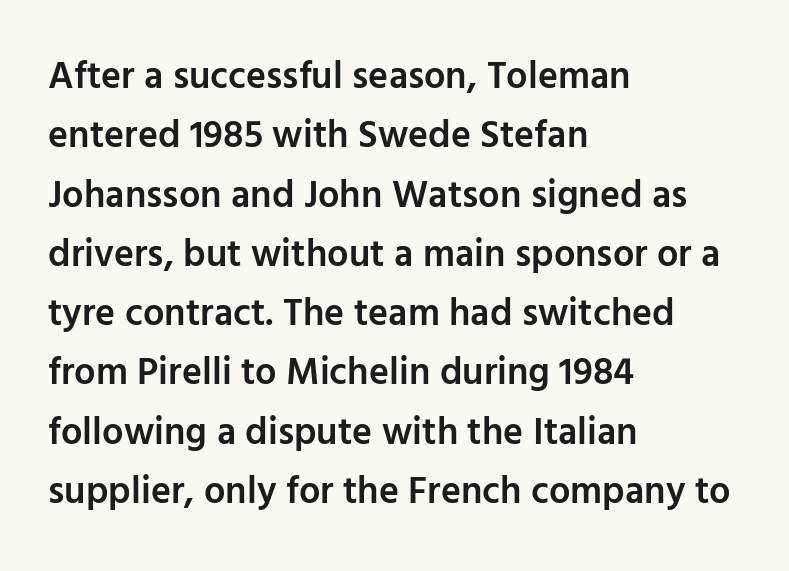
The image shows 38 px semibold sans-serif type, upright; set left-aligned, normal line spacing (1.56x), normal letter spacing, not underlined; low stroke contrast and a medium x-height.
